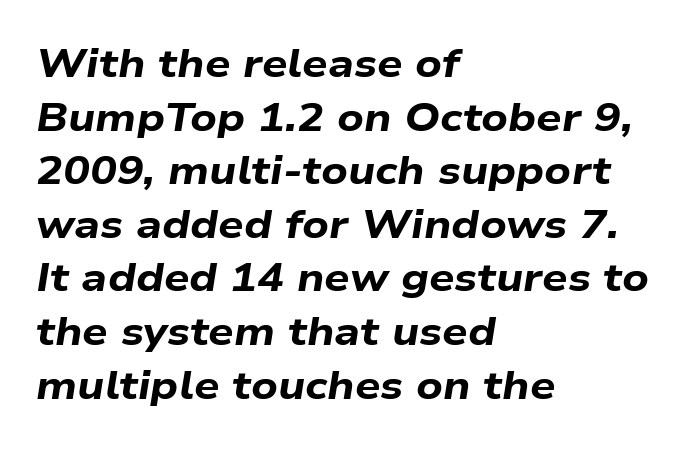
{"italic": "yes", "lean": "right", "slant_degrees": 9, "bold": "yes", "weight": "bold", "width": "wide", "stroke_contrast": "low", "x_height": "medium", "monospaced": "no", "underline": "no", "align": "left", "line_spacing": "normal", "line_spacing_ratio": 1.34, "letter_spacing": "normal", "letter_spacing_em": 0.0, "glyph_px": 40}
